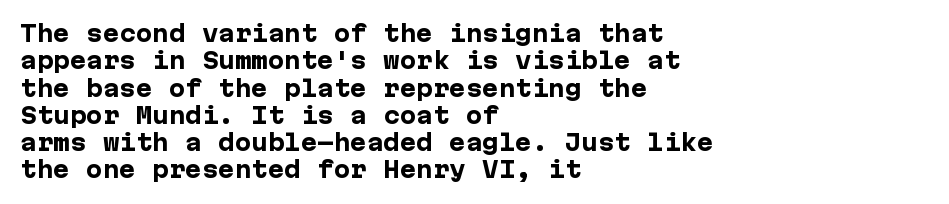
Q: Is the text bold? A: Yes.
Q: Is the text italic (slanted)? A: No, it is upright.
Q: Is the text underlined? A: No.
Q: How is the paragraph aligned? A: Left-aligned.
Q: Is the spacing between letters normal or unusually wide? A: Normal.
